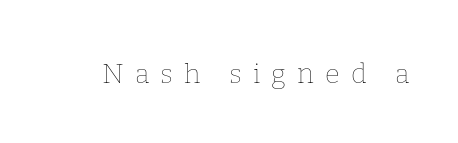
The image shows 27 px text type, upright; set unusually wide letter spacing (+0.41 em), not underlined.
